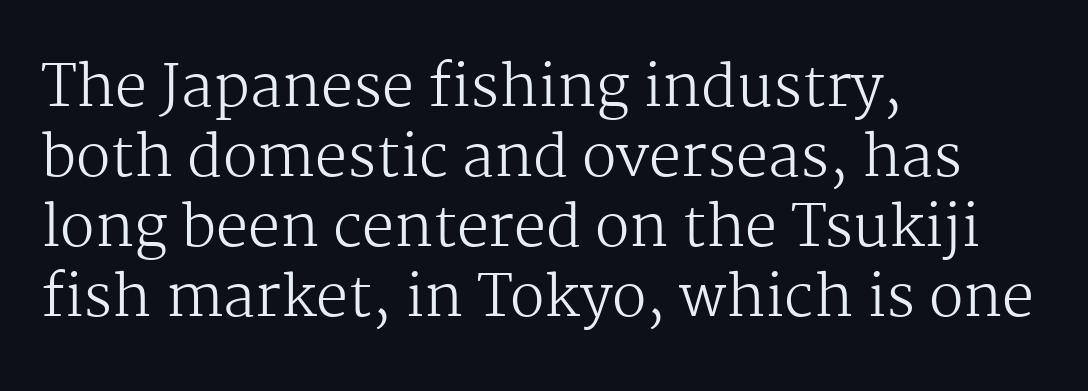
{"serif": "yes", "italic": "no", "bold": "no", "weight": "regular", "width": "normal", "stroke_contrast": "medium", "x_height": "medium", "monospaced": "no", "underline": "no", "align": "left", "line_spacing_ratio": 1.23, "letter_spacing": "normal", "letter_spacing_em": 0.0, "glyph_px": 57}
